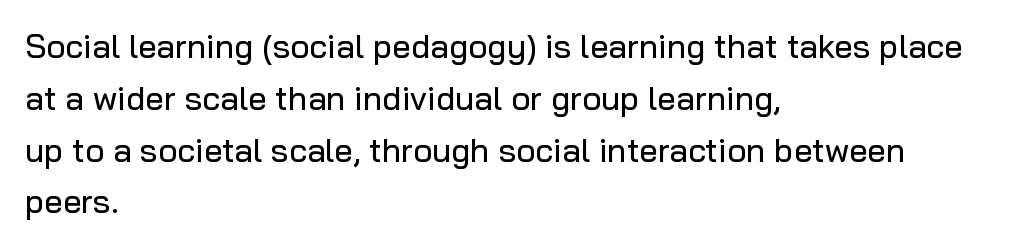
{"serif": "no", "italic": "no", "width": "normal", "stroke_contrast": "low", "x_height": "medium", "monospaced": "no", "underline": "no", "align": "left", "line_spacing": "normal", "line_spacing_ratio": 1.57, "letter_spacing": "normal", "letter_spacing_em": 0.0, "glyph_px": 33}
